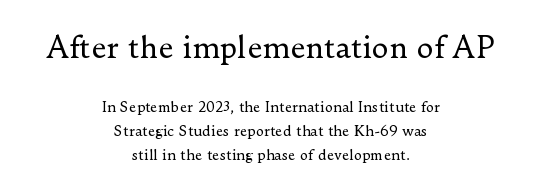
Q: Is the text bold? A: No.
Q: Is the text italic (slanted)? A: No, it is upright.
Q: Is the typeface a serif or a sans-serif typeface? A: Serif.
Q: Is the text underlined? A: No.
Q: How is the paragraph aligned? A: Centered.
Q: Is the spacing between letters normal or unusually wide? A: Normal.
Q: Is the spacing between lines tight, normal or loose? A: Normal.
Q: Which block of text is set in a larger size, the first (top) or the second (bottom)? A: The first (top) one.
Q: Width (condensed, normal, or wide)? A: Normal.
Q: Stroke contrast? A: Low.
Q: x-height? A: Small.
Q: Monospaced? A: No.
